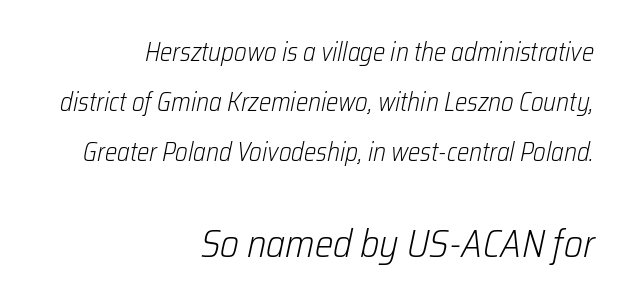
Q: Is the text bold? A: No.
Q: Is the text italic (slanted)? A: Yes, it leans right by about 12 degrees.
Q: Is the text underlined? A: No.
Q: How is the paragraph aligned? A: Right-aligned.
Q: Is the spacing between letters normal or unusually wide? A: Normal.
Q: Is the spacing between lines tight, normal or loose? A: Loose.
Q: Which block of text is set in a larger size, the first (top) or the second (bottom)? A: The second (bottom) one.
Q: Width (condensed, normal, or wide)? A: Condensed.
Q: Stroke contrast? A: Low.
Q: x-height? A: Medium.
Q: Monospaced? A: No.
